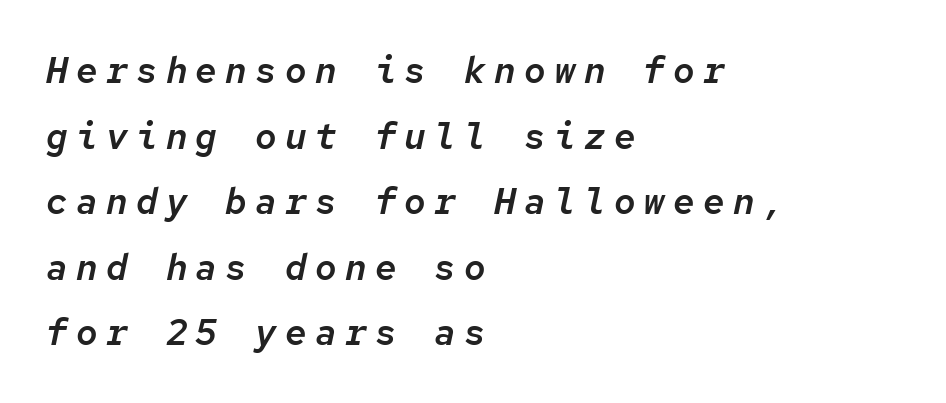
The image shows 36 px text type, italic (leaning right), monospaced; set left-aligned, line spacing 1.82x, unusually wide letter spacing (+0.23 em), not underlined; low stroke contrast and a medium x-height.
